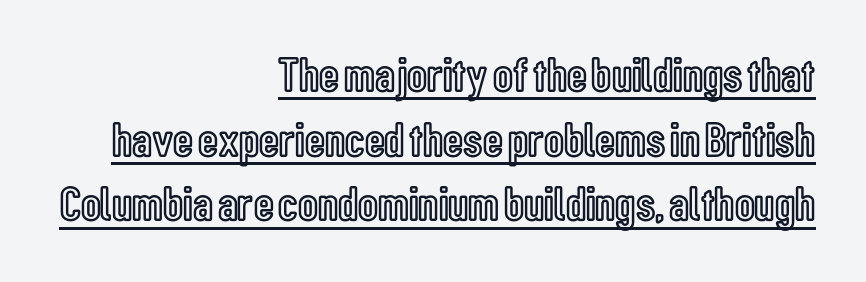
Q: Is the text italic (slanted)? A: No, it is upright.
Q: Is the text underlined? A: Yes.
Q: How is the paragraph aligned? A: Right-aligned.
Q: Is the spacing between letters normal or unusually wide? A: Normal.
Q: Is the spacing between lines tight, normal or loose? A: Normal.
Q: Width (condensed, normal, or wide)? A: Condensed.
Q: x-height? A: Medium.
Q: Monospaced? A: No.
